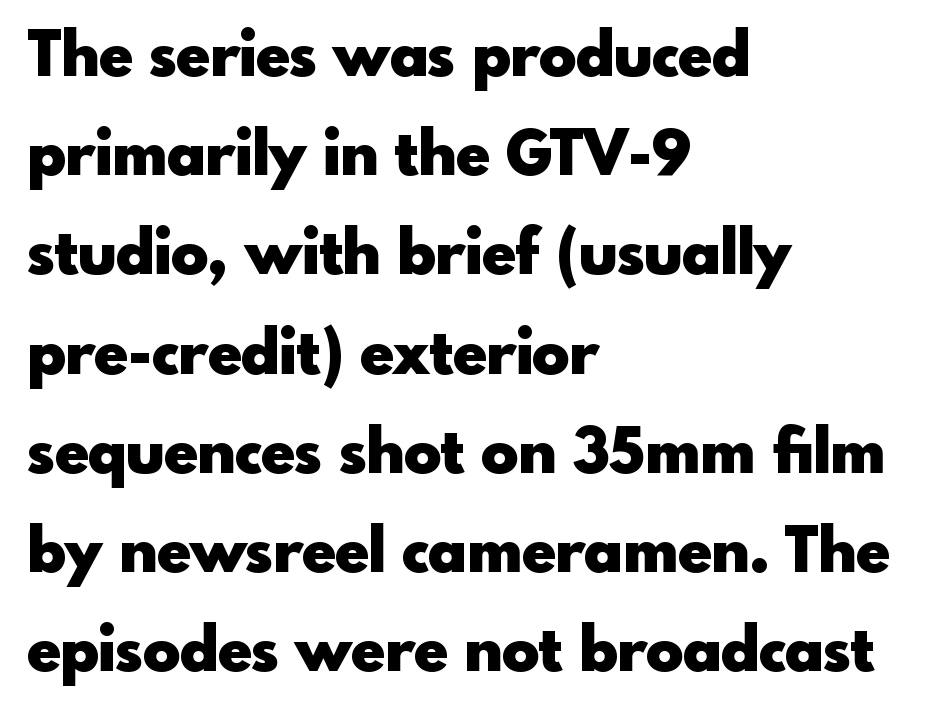
{"serif": "no", "italic": "no", "bold": "yes", "weight": "heavy", "width": "normal", "x_height": "small", "monospaced": "no", "underline": "no", "align": "left", "line_spacing": "normal", "line_spacing_ratio": 1.6, "letter_spacing": "normal", "letter_spacing_em": 0.0, "glyph_px": 62}
